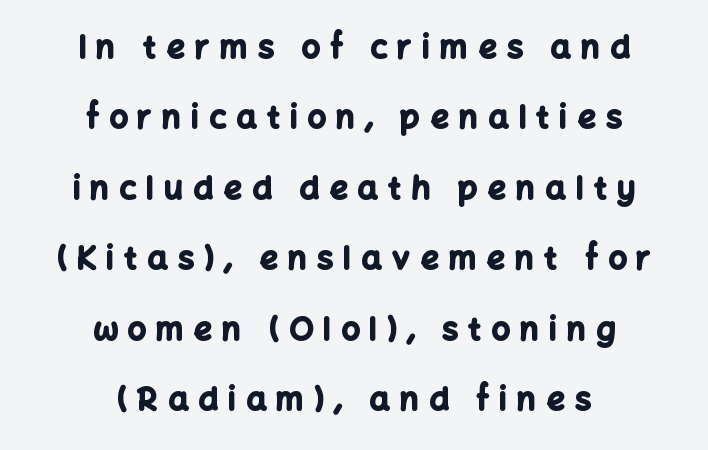
{"serif": "no", "italic": "no", "bold": "yes", "weight": "bold", "width": "normal", "stroke_contrast": "low", "x_height": "medium", "monospaced": "no", "underline": "no", "align": "center", "line_spacing": "loose", "line_spacing_ratio": 2.2, "letter_spacing": "wide", "letter_spacing_em": 0.32, "glyph_px": 32}
